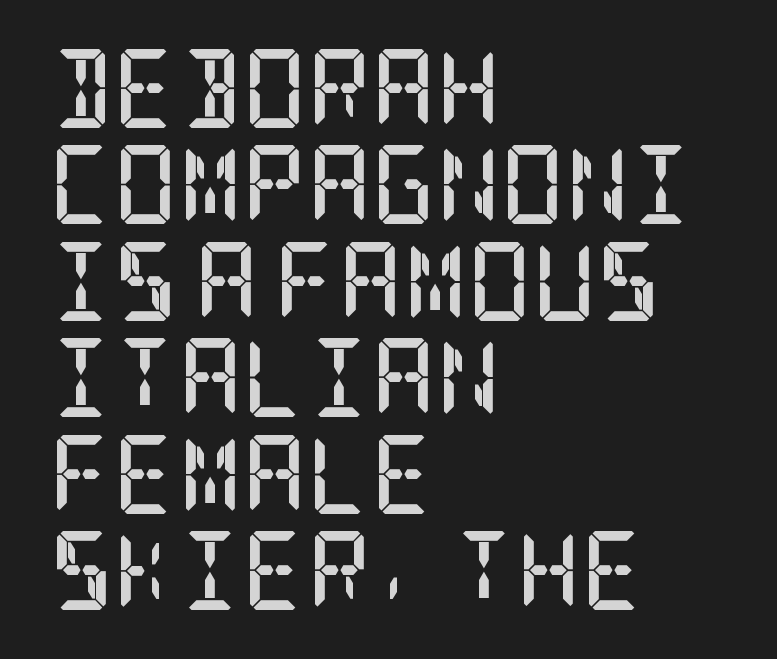
The image shows 79 px semibold, condensed serif type, upright; set left-aligned, line spacing 1.22x, normal letter spacing, not underlined; low stroke contrast and a large x-height.
